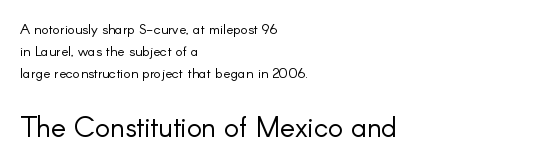
The image shows 28 px light sans-serif type, upright; set left-aligned, normal line spacing (1.58x), normal letter spacing, not underlined; the second (bottom) block is 2.0x larger; low stroke contrast and a small x-height.
